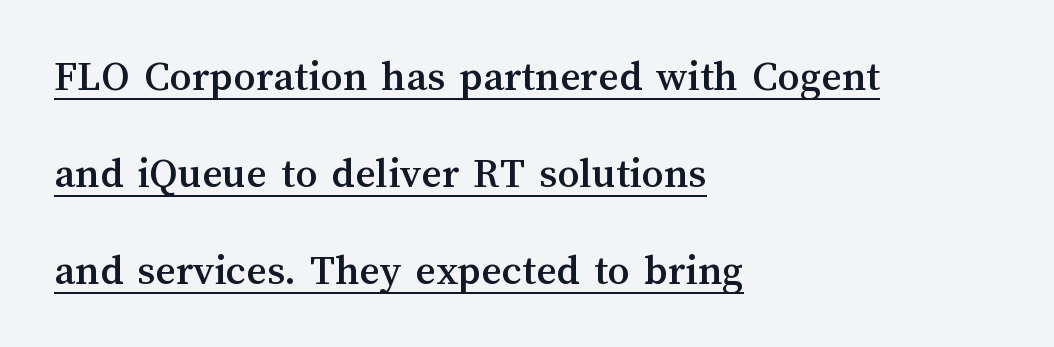
Q: Is the text italic (slanted)? A: No, it is upright.
Q: Is the text underlined? A: Yes.
Q: How is the paragraph aligned? A: Left-aligned.
Q: Is the spacing between letters normal or unusually wide? A: Normal.
Q: Is the spacing between lines tight, normal or loose? A: Loose.
Q: Width (condensed, normal, or wide)? A: Normal.
Q: Stroke contrast? A: Medium.
Q: x-height? A: Medium.
Q: Monospaced? A: No.
